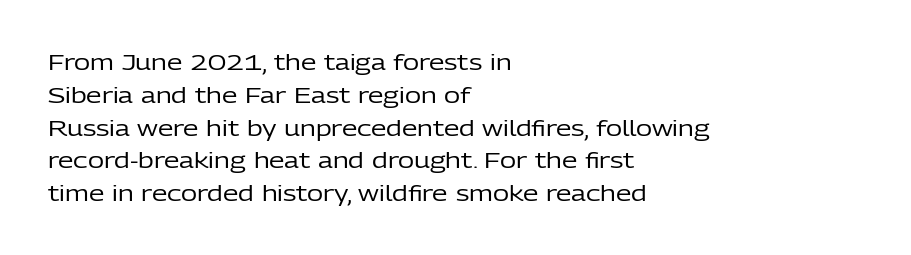
Descender tails drop into unmarked territory. Vertically, the passage feels balanced, rows spaced as you'd expect. The typesetter chose a ragged-right arrangement here. The typography opts for an upright posture over an oblique one. The rendering keeps characters at their native spacing. Stroke mass is kept to a normal reading level or below.
